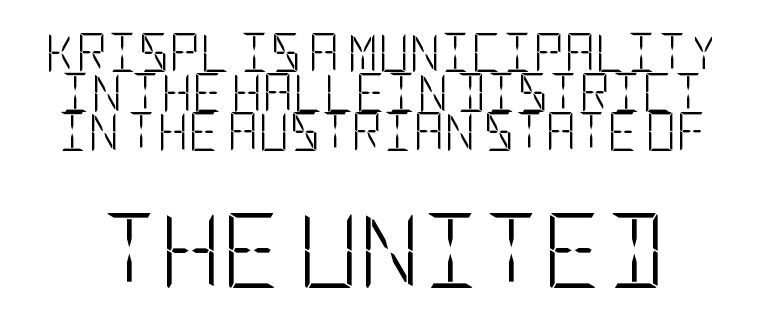
The image shows 75 px light, condensed sans-serif type, upright; set tight line spacing (1.04x), normal letter spacing, not underlined; the second (bottom) block is 1.97x larger; low stroke contrast and a large x-height.
